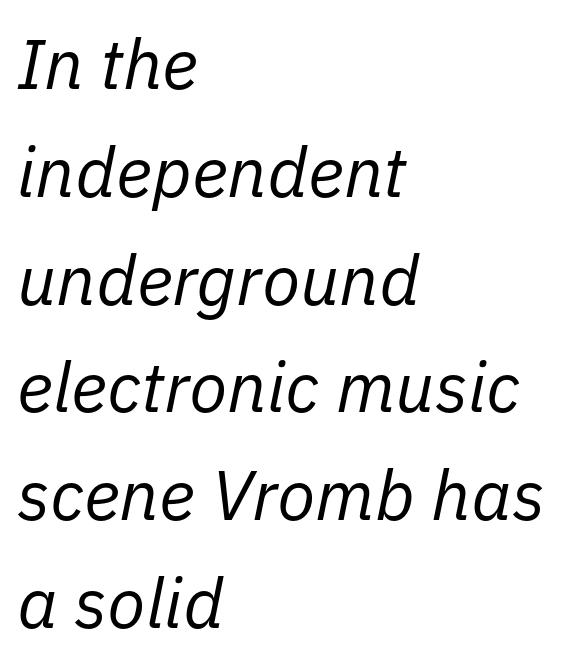
Look at the tracking — it's just the regular setting, nothing added. Underlining? Definitely not there. In terms of leading, this rendering sits right in the middle. It's the slanting kind of type.
